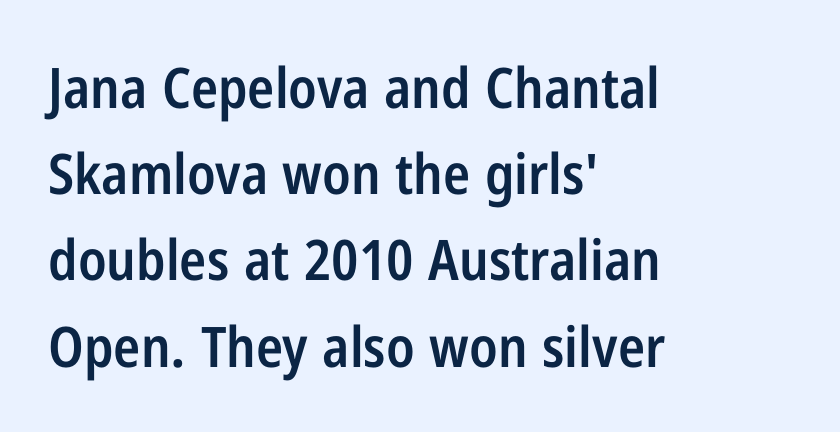
{"serif": "no", "italic": "no", "bold": "semi", "weight": "semibold", "width": "condensed", "stroke_contrast": "low", "x_height": "medium", "monospaced": "no", "underline": "no", "align": "left", "line_spacing": "normal", "line_spacing_ratio": 1.54, "letter_spacing": "normal", "letter_spacing_em": 0.0, "glyph_px": 56}
